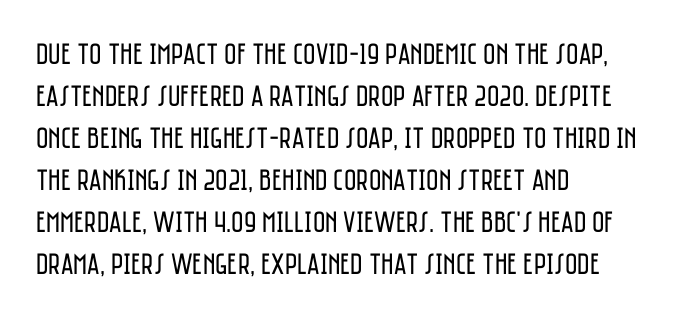
{"serif": "no", "italic": "no", "bold": "no", "weight": "regular", "width": "condensed", "stroke_contrast": "low", "x_height": "large", "monospaced": "no", "underline": "no", "align": "left", "line_spacing": "normal", "line_spacing_ratio": 1.4, "letter_spacing": "normal", "letter_spacing_em": 0.0, "glyph_px": 30}
